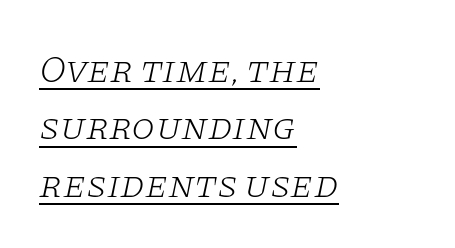
The image shows 38 px light, wide serif type, italic (leaning right); set left-aligned, normal line spacing (1.51x), normal letter spacing, underlined; low stroke contrast and a large x-height.
